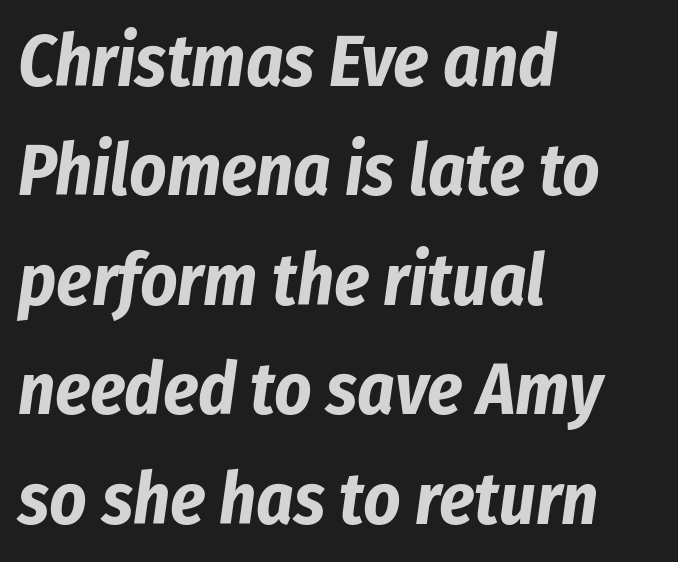
Q: Is the text bold? A: Yes.
Q: Is the text italic (slanted)? A: Yes, it leans right by about 8 degrees.
Q: Is the text underlined? A: No.
Q: How is the paragraph aligned? A: Left-aligned.
Q: Is the spacing between letters normal or unusually wide? A: Normal.
Q: Is the spacing between lines tight, normal or loose? A: Normal.
Q: Width (condensed, normal, or wide)? A: Condensed.
Q: Stroke contrast? A: Low.
Q: x-height? A: Medium.
Q: Monospaced? A: No.
